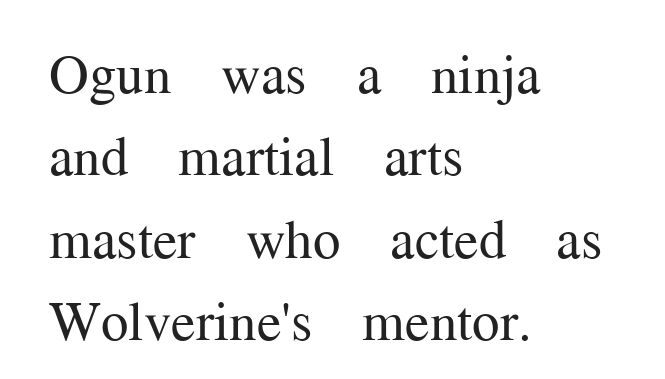
{"serif": "yes", "italic": "no", "bold": "no", "weight": "regular", "width": "normal", "stroke_contrast": "medium", "x_height": "medium", "monospaced": "no", "underline": "no", "align": "left", "line_spacing": "normal", "line_spacing_ratio": 1.5, "letter_spacing": "normal", "letter_spacing_em": 0.0, "glyph_px": 55}
